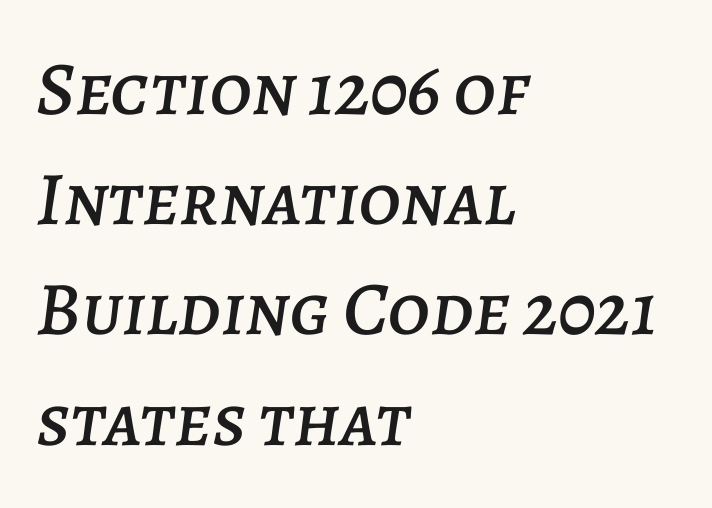
The gaps between neighbouring characters are ordinary and unremarkable. Does the lettering tilt? It does — this is italic. You could not count columns in this text — the font is proportionally spaced. Which margin do the lines hug? The left one — the right edge is uneven. Descenders hang freely into open space.
